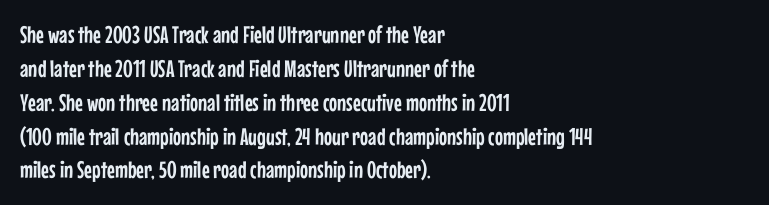
The image shows 24 px text type, upright; set left-aligned, normal line spacing (1.41x), normal letter spacing, not underlined.
